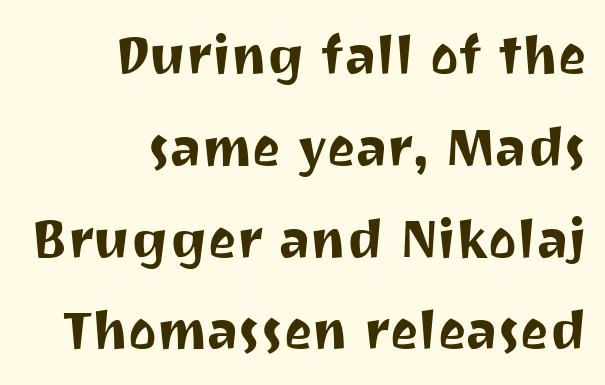
{"serif": "no", "italic": "no", "width": "normal", "stroke_contrast": "medium", "x_height": "medium", "monospaced": "no", "underline": "no", "align": "right", "line_spacing": "normal", "line_spacing_ratio": 1.7, "letter_spacing": "normal", "letter_spacing_em": 0.0, "glyph_px": 54}
